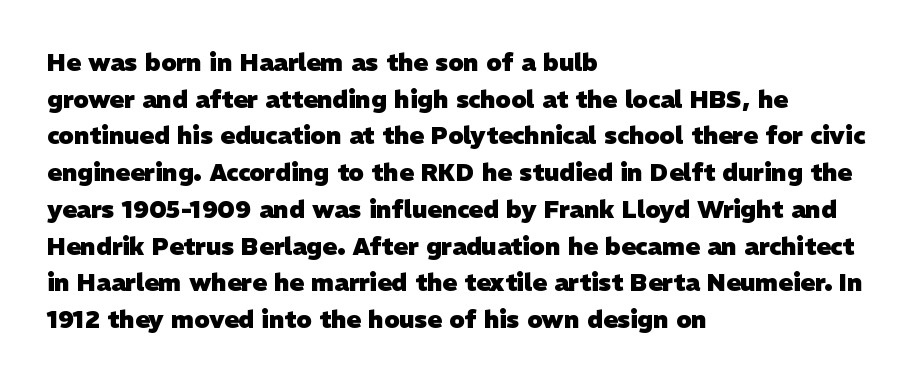
{"bold": "yes", "underline": "no", "align": "left", "line_spacing": "normal", "line_spacing_ratio": 1.53, "letter_spacing": "normal", "letter_spacing_em": 0.0, "glyph_px": 24}
